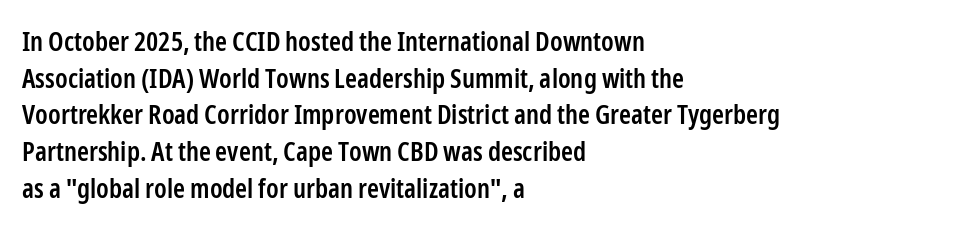
Q: Is the text bold? A: Semi-bold.
Q: Is the text italic (slanted)? A: No, it is upright.
Q: Is the text underlined? A: No.
Q: How is the paragraph aligned? A: Left-aligned.
Q: Is the spacing between letters normal or unusually wide? A: Normal.
Q: Is the spacing between lines tight, normal or loose? A: Normal.
